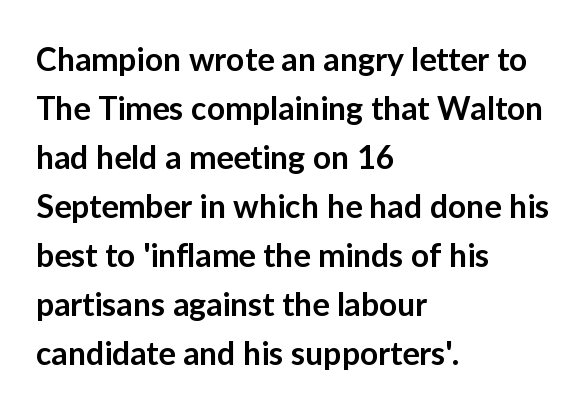
The image shows 32 px semibold sans-serif type, upright; set left-aligned, normal line spacing (1.53x), normal letter spacing, not underlined; low stroke contrast and a medium x-height.
